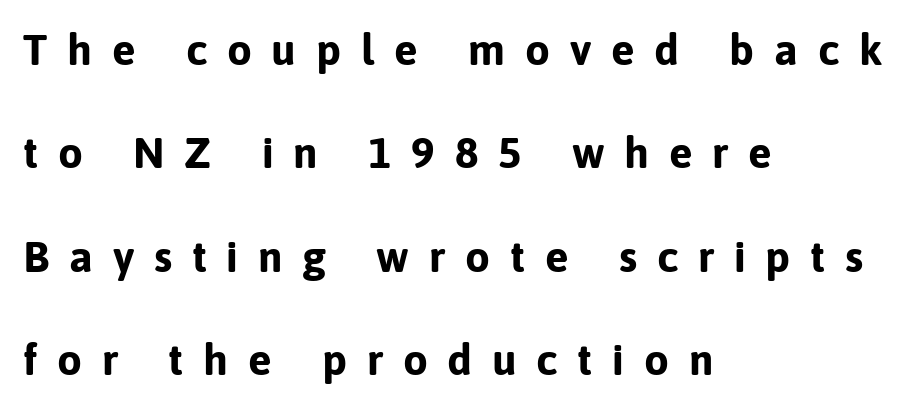
Q: Is the text bold? A: Yes.
Q: Is the text italic (slanted)? A: No, it is upright.
Q: Is the typeface a serif or a sans-serif typeface? A: Sans-serif.
Q: Is the text underlined? A: No.
Q: How is the paragraph aligned? A: Left-aligned.
Q: Is the spacing between letters normal or unusually wide? A: Unusually wide.
Q: Is the spacing between lines tight, normal or loose? A: Loose.
Q: Width (condensed, normal, or wide)? A: Normal.
Q: Stroke contrast? A: Low.
Q: x-height? A: Medium.
Q: Monospaced? A: No.
